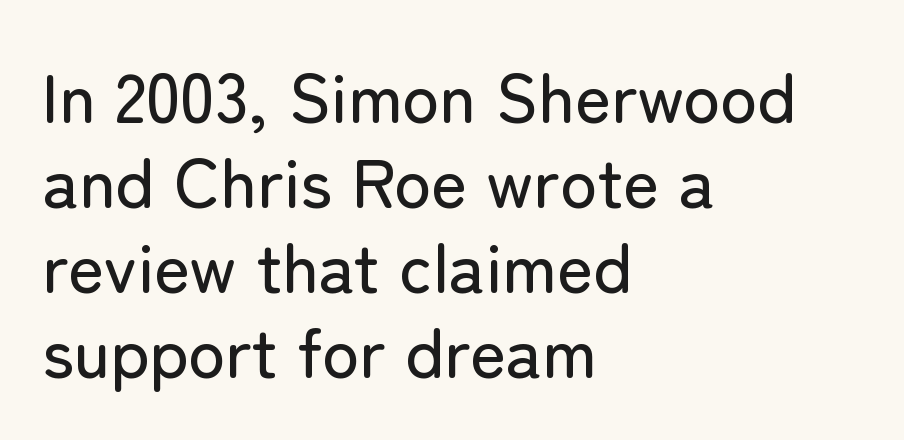
Q: Is the text italic (slanted)? A: No, it is upright.
Q: Is the typeface a serif or a sans-serif typeface? A: Sans-serif.
Q: Is the text underlined? A: No.
Q: How is the paragraph aligned? A: Left-aligned.
Q: Is the spacing between letters normal or unusually wide? A: Normal.
Q: Width (condensed, normal, or wide)? A: Normal.
Q: Stroke contrast? A: Low.
Q: x-height? A: Medium.
Q: Monospaced? A: No.
